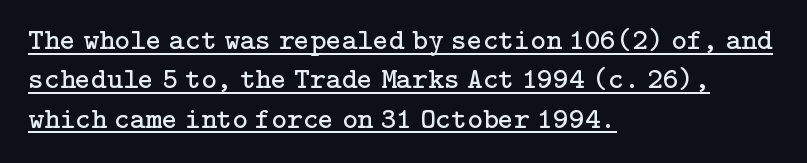
{"serif": "yes", "italic": "no", "bold": "no", "weight": "regular", "width": "normal", "stroke_contrast": "low", "x_height": "medium", "underline": "yes", "align": "left", "line_spacing": "normal", "line_spacing_ratio": 1.31, "letter_spacing": "normal", "letter_spacing_em": 0.0, "glyph_px": 30}
